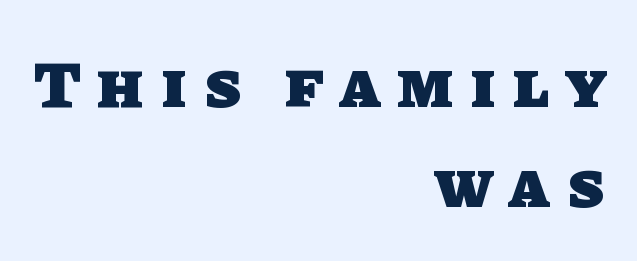
Weight: bold. The rag falls on the left side of this text block. Unmarked baselines from the first word to the last. Looks like regular typesetting: each glyph gets only the width it needs.
